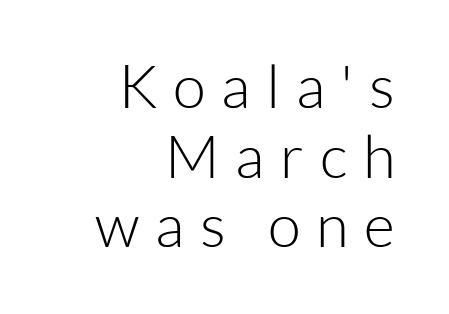
The rendering anchors every line to the right-hand side. No letter is thick-stroked: the sample isn't bold. Is this a fixed-width face? No — the glyphs have proportional, varying widths. The gaps between neighbouring characters are conspicuously large. The specimen omits any rule beneath the text block's lines. These lines are composed in type without serifs.
